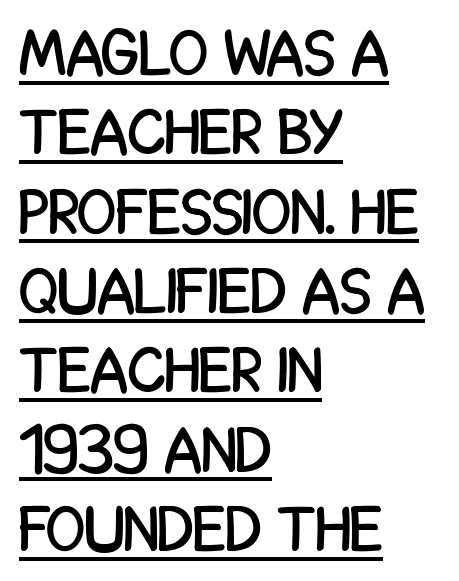
Think of a printed novel: that variable character pitch is what you see here. The specimen includes a rule beneath the text block's lines. Look at the tracking — it's just the regular setting, nothing added. Nope, not italic — everything's standing straight.
